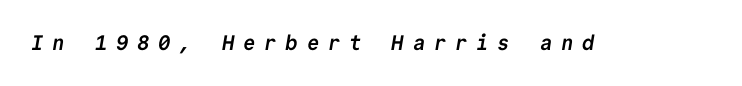
{"bold": "yes", "underline": "no", "letter_spacing": "wide", "letter_spacing_em": 0.41, "glyph_px": 21}
